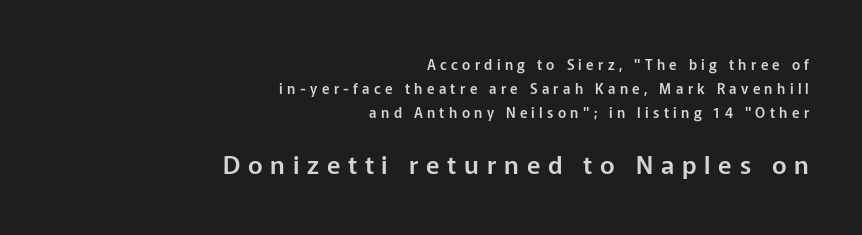
{"italic": "no", "underline": "no", "align": "right", "line_spacing_ratio": 1.71, "letter_spacing": "wide", "letter_spacing_em": 0.31, "larger_block": "second", "size_ratio": 1.79, "glyph_px": 25}
